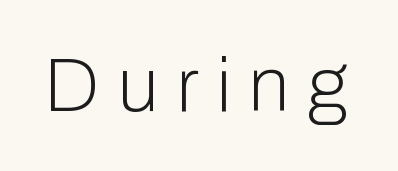
{"serif": "no", "italic": "no", "bold": "no", "weight": "light", "width": "normal", "stroke_contrast": "low", "x_height": "medium", "monospaced": "no", "underline": "no", "letter_spacing": "wide", "letter_spacing_em": 0.23, "glyph_px": 76}
